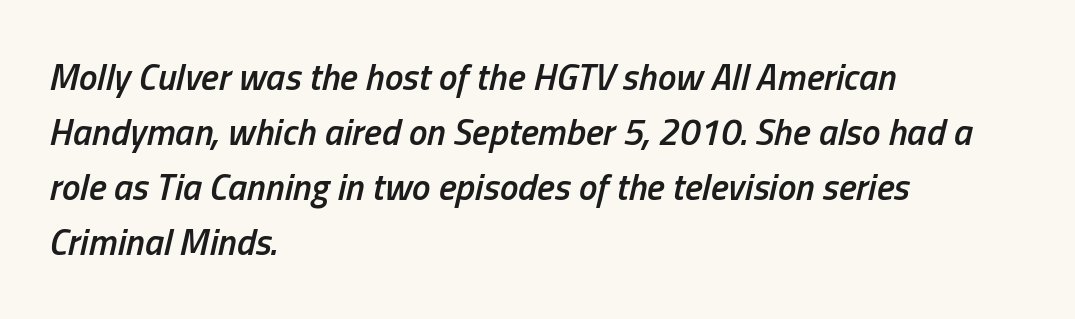
{"italic": "yes", "lean": "right", "slant_degrees": 13, "bold": "semi", "weight": "semibold", "width": "condensed", "stroke_contrast": "low", "x_height": "medium", "monospaced": "no", "underline": "no", "align": "left", "line_spacing": "normal", "line_spacing_ratio": 1.49, "letter_spacing": "normal", "letter_spacing_em": 0.0, "glyph_px": 37}
